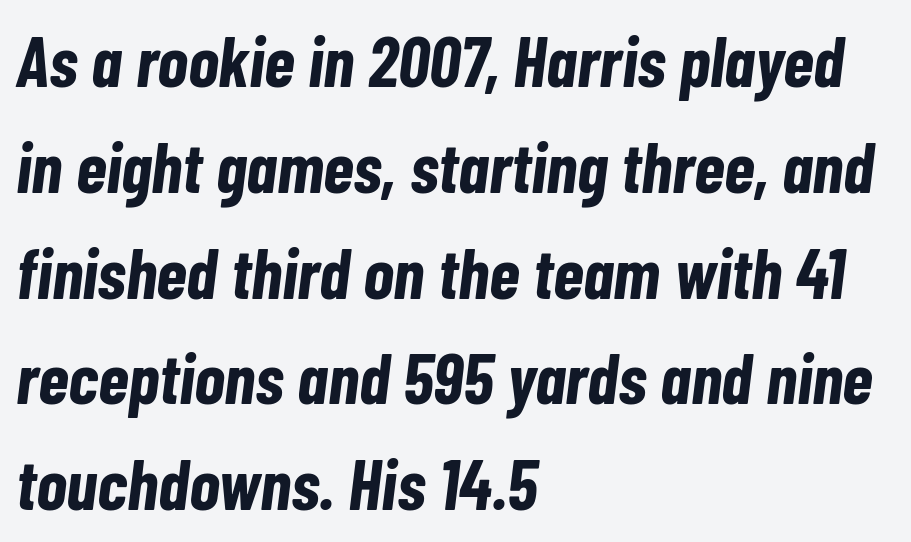
{"italic": "yes", "lean": "right", "slant_degrees": 7, "bold": "yes", "weight": "bold", "width": "condensed", "stroke_contrast": "low", "x_height": "medium", "monospaced": "no", "underline": "no", "align": "left", "line_spacing": "normal", "line_spacing_ratio": 1.49, "letter_spacing": "normal", "letter_spacing_em": 0.0, "glyph_px": 71}
